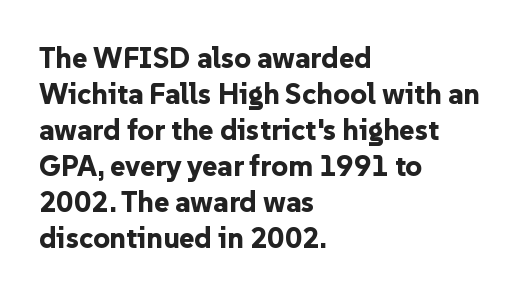
Q: Is the text bold? A: Yes.
Q: Is the text italic (slanted)? A: No, it is upright.
Q: Is the typeface a serif or a sans-serif typeface? A: Sans-serif.
Q: Is the text underlined? A: No.
Q: How is the paragraph aligned? A: Left-aligned.
Q: Is the spacing between letters normal or unusually wide? A: Normal.
Q: Width (condensed, normal, or wide)? A: Normal.
Q: Stroke contrast? A: Low.
Q: x-height? A: Medium.
Q: Monospaced? A: No.
